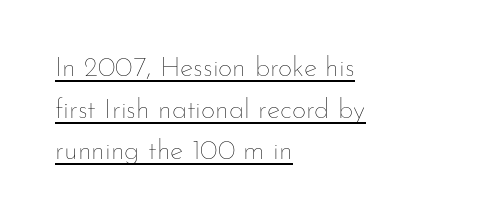
Q: Is the text bold? A: No.
Q: Is the text italic (slanted)? A: No, it is upright.
Q: Is the text underlined? A: Yes.
Q: How is the paragraph aligned? A: Left-aligned.
Q: Is the spacing between letters normal or unusually wide? A: Normal.
Q: Is the spacing between lines tight, normal or loose? A: Normal.
Q: Width (condensed, normal, or wide)? A: Normal.
Q: Stroke contrast? A: Low.
Q: x-height? A: Small.
Q: Monospaced? A: No.
